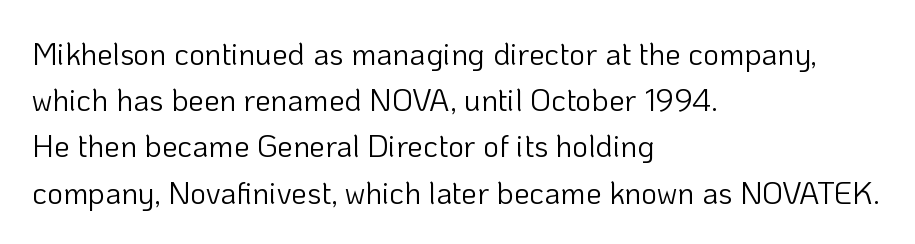
The image shows 31 px light sans-serif type, upright; set left-aligned, normal line spacing (1.49x), normal letter spacing, not underlined; low stroke contrast and a medium x-height.
